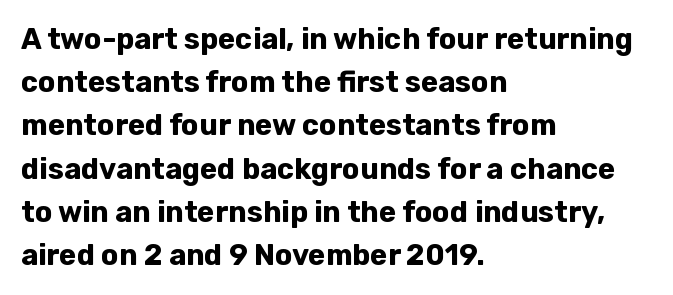
Q: Is the text bold? A: Yes.
Q: Is the text italic (slanted)? A: No, it is upright.
Q: Is the typeface a serif or a sans-serif typeface? A: Sans-serif.
Q: Is the text underlined? A: No.
Q: How is the paragraph aligned? A: Left-aligned.
Q: Is the spacing between letters normal or unusually wide? A: Normal.
Q: Is the spacing between lines tight, normal or loose? A: Normal.
Q: Width (condensed, normal, or wide)? A: Normal.
Q: Stroke contrast? A: Low.
Q: x-height? A: Medium.
Q: Monospaced? A: No.
